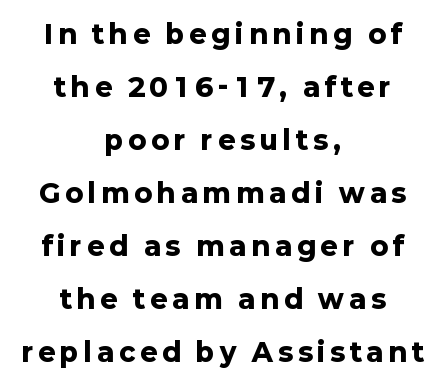
Q: Is the text bold? A: Yes.
Q: Is the text italic (slanted)? A: No, it is upright.
Q: Is the text underlined? A: No.
Q: How is the paragraph aligned? A: Centered.
Q: Is the spacing between letters normal or unusually wide? A: Unusually wide.
Q: Is the spacing between lines tight, normal or loose? A: Loose.
